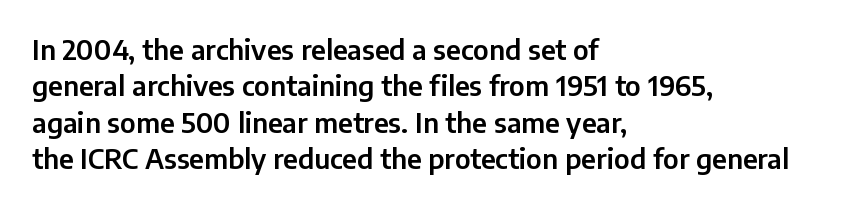
{"italic": "no", "underline": "no", "align": "left", "line_spacing": "normal", "line_spacing_ratio": 1.35, "letter_spacing": "normal", "letter_spacing_em": 0.0, "glyph_px": 27}
